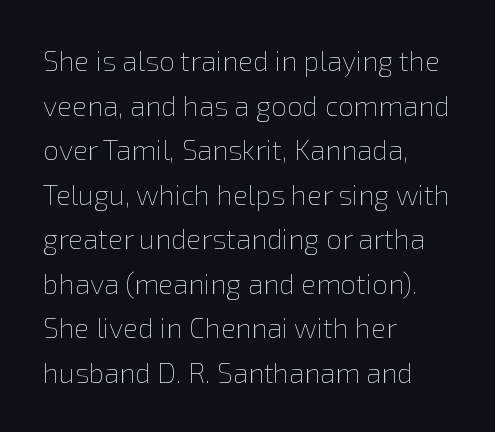
Q: Is the text bold? A: No.
Q: Is the text italic (slanted)? A: No, it is upright.
Q: Is the text underlined? A: No.
Q: How is the paragraph aligned? A: Left-aligned.
Q: Is the spacing between letters normal or unusually wide? A: Normal.
Q: Is the spacing between lines tight, normal or loose? A: Normal.
Q: Width (condensed, normal, or wide)? A: Normal.
Q: Stroke contrast? A: Low.
Q: x-height? A: Medium.
Q: Monospaced? A: No.
